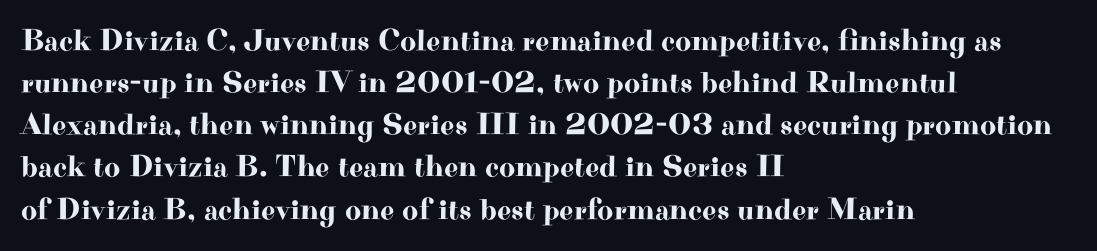
Each letter's strokes conclude with small projecting serifs. The lettering holds an erect, upright posture throughout. Each letter keeps its own natural width here, so spacing adapts to shape. Is the block centered? No — it sits flush against the left margin. Vertically, the passage feels balanced, rows spaced as you'd expect. Look at the tracking — it's just the regular setting, nothing added.
